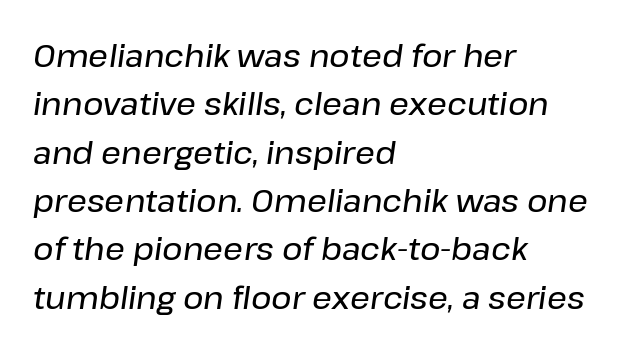
Q: Is the text italic (slanted)? A: Yes, it leans right by about 8 degrees.
Q: Is the text underlined? A: No.
Q: How is the paragraph aligned? A: Left-aligned.
Q: Is the spacing between letters normal or unusually wide? A: Normal.
Q: Is the spacing between lines tight, normal or loose? A: Normal.
Q: Width (condensed, normal, or wide)? A: Normal.
Q: Stroke contrast? A: Low.
Q: x-height? A: Medium.
Q: Monospaced? A: No.
